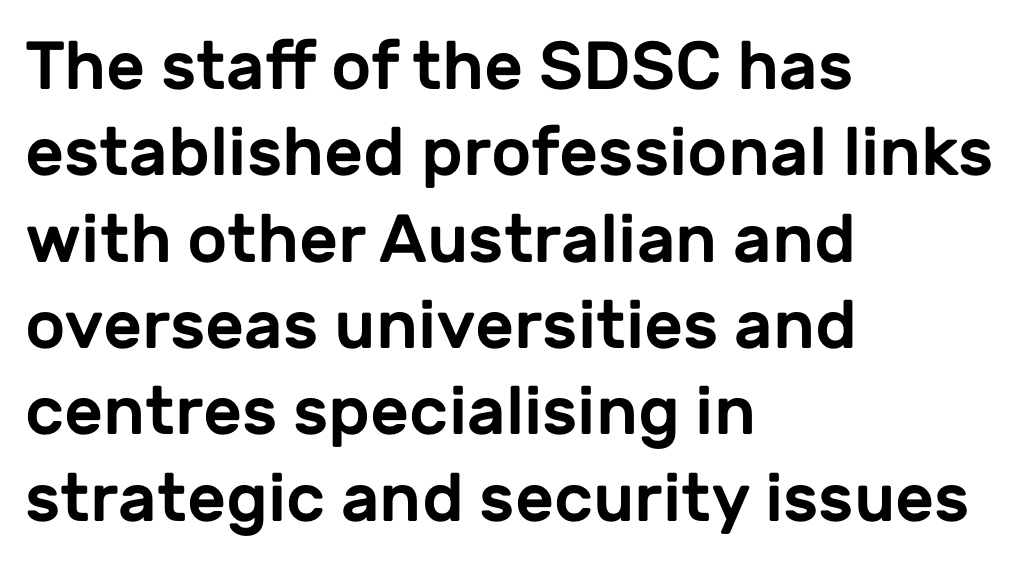
{"serif": "no", "italic": "no", "width": "normal", "stroke_contrast": "low", "x_height": "medium", "monospaced": "no", "underline": "no", "align": "left", "line_spacing": "normal", "line_spacing_ratio": 1.27, "letter_spacing": "normal", "letter_spacing_em": 0.0, "glyph_px": 68}
